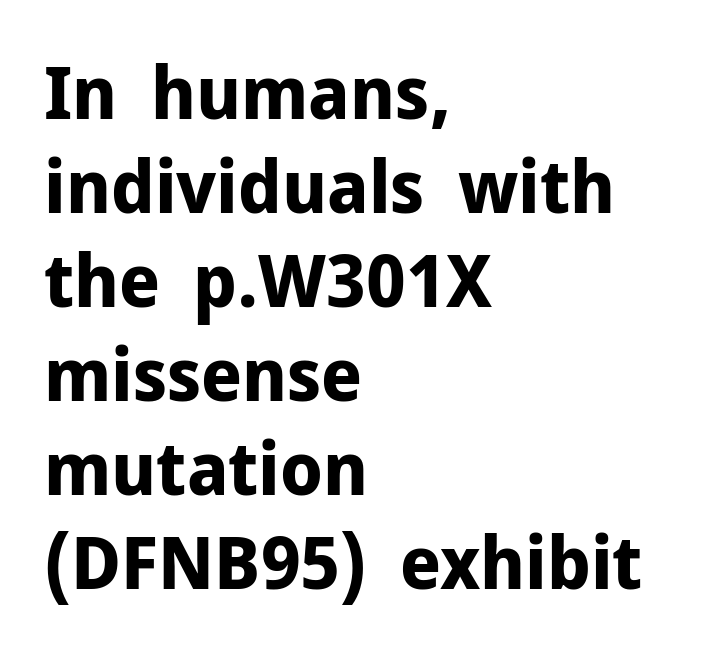
The font family rendered here belongs to the sans-serif group. A typesetter would call this zero additional tracking. This sample is left-justified, so line endings fall wherever the words run out. Has an underline been added? It has not.
